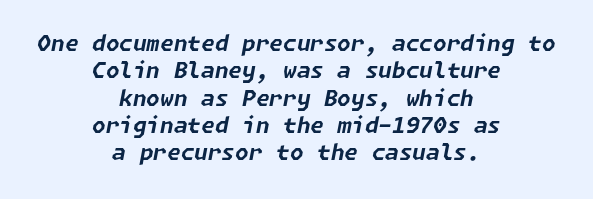
Q: Is the text bold? A: Yes.
Q: Is the text italic (slanted)? A: Yes, it leans right by about 11 degrees.
Q: Is the text underlined? A: No.
Q: How is the paragraph aligned? A: Centered.
Q: Is the spacing between letters normal or unusually wide? A: Normal.
